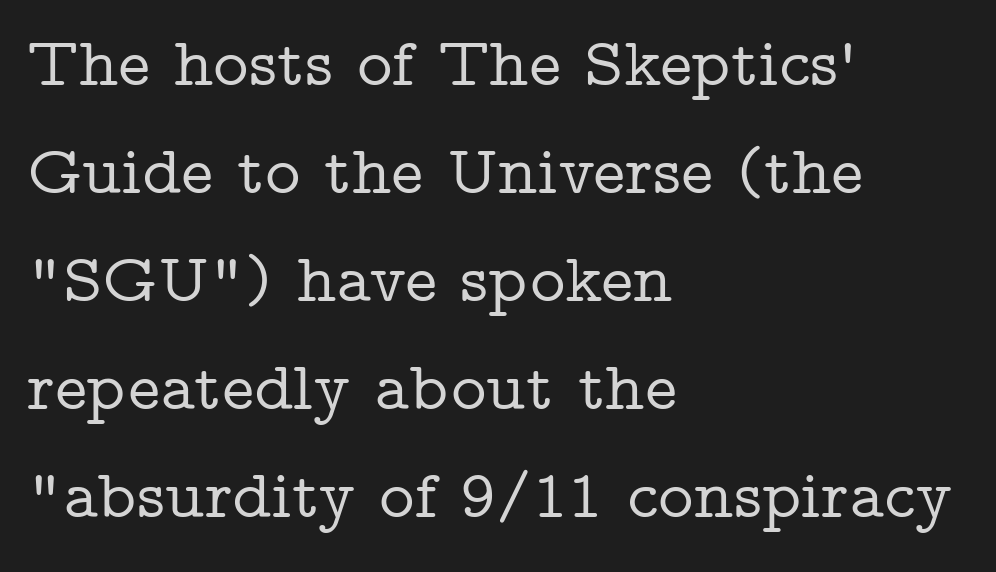
Q: Is the text italic (slanted)? A: No, it is upright.
Q: Is the typeface a serif or a sans-serif typeface? A: Serif.
Q: Is the text underlined? A: No.
Q: How is the paragraph aligned? A: Left-aligned.
Q: Is the spacing between letters normal or unusually wide? A: Normal.
Q: Is the spacing between lines tight, normal or loose? A: Normal.
Q: Width (condensed, normal, or wide)? A: Wide.
Q: Stroke contrast? A: Low.
Q: x-height? A: Medium.
Q: Monospaced? A: No.
